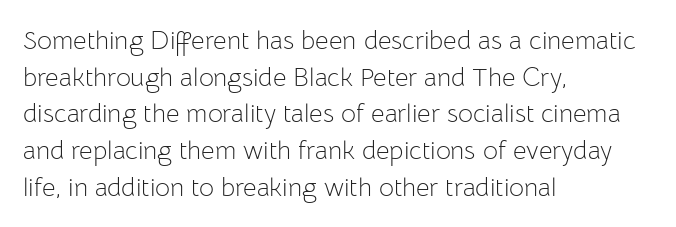
In CSS terms this would be text-align: left. The words here are not underlined. The font is comparable to plain body text, perhaps lighter. Every character sits straight up, as roman type does. The vertical gap from one line to the next is medium. Compared with typical body copy, the letter spacing here is the same.
